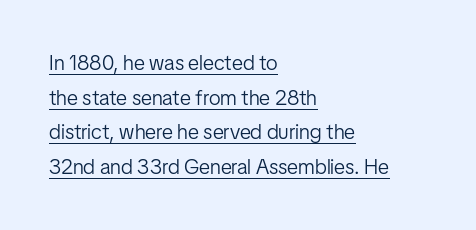
The image shows 21 px text type, upright; set left-aligned, normal line spacing (1.65x), normal letter spacing, underlined.
